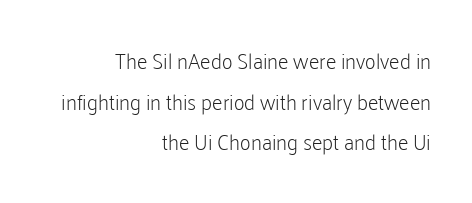
{"italic": "no", "bold": "no", "underline": "no", "align": "right", "line_spacing": "loose", "line_spacing_ratio": 1.94, "letter_spacing": "normal", "letter_spacing_em": 0.0, "glyph_px": 21}
